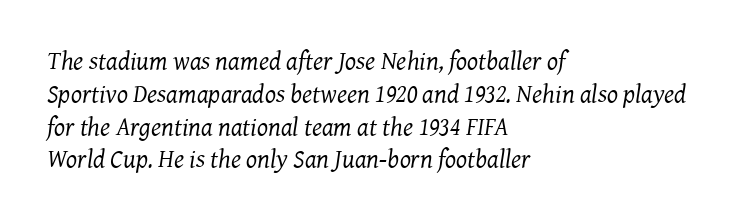
Q: Is the text bold? A: No.
Q: Is the text italic (slanted)? A: Yes, it leans right by about 7 degrees.
Q: Is the text underlined? A: No.
Q: How is the paragraph aligned? A: Left-aligned.
Q: Is the spacing between letters normal or unusually wide? A: Normal.
Q: Is the spacing between lines tight, normal or loose? A: Normal.
